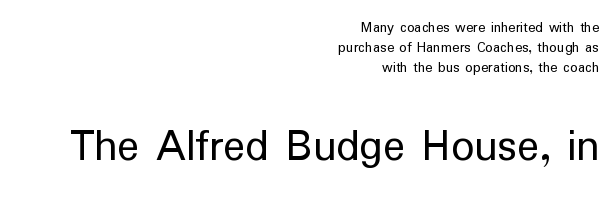
The image shows 46 px regular-weight sans-serif type, upright; set right-aligned, normal line spacing (1.34x), normal letter spacing, not underlined; the second (bottom) block is 3.07x larger; low stroke contrast and a medium x-height.
